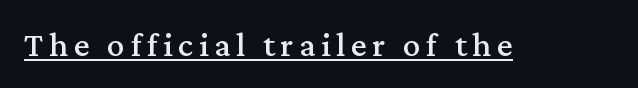
{"serif": "yes", "italic": "no", "width": "normal", "stroke_contrast": "medium", "x_height": "medium", "monospaced": "no", "underline": "yes", "glyph_px": 35}
